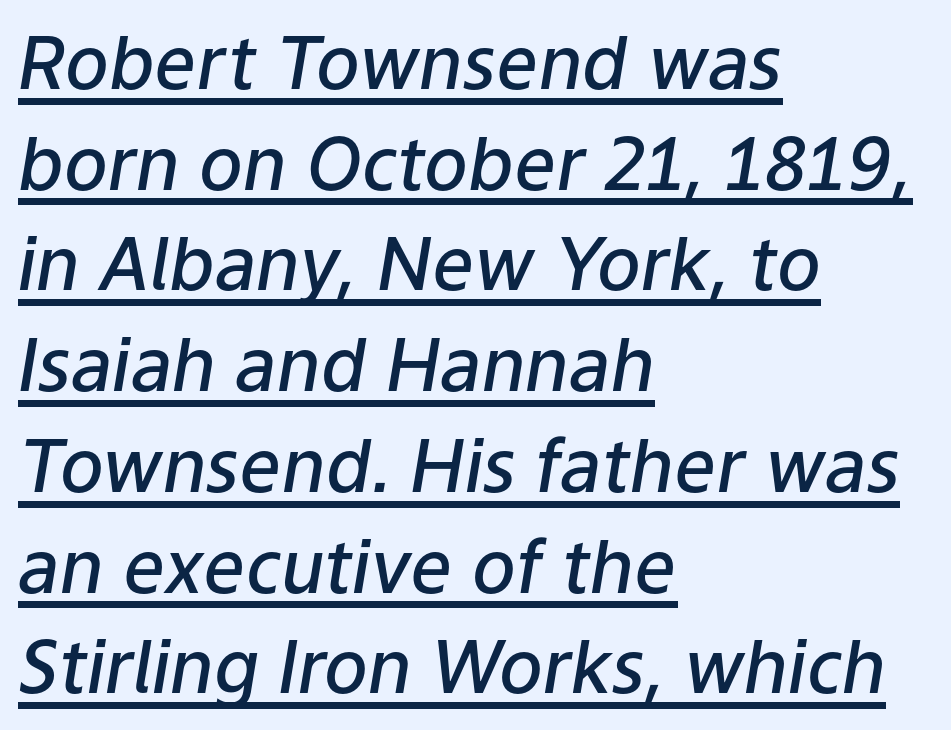
The image shows 73 px semibold type, italic (leaning right); set left-aligned, normal line spacing (1.38x), normal letter spacing, underlined; low stroke contrast and a medium x-height.
